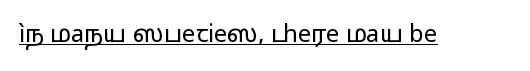
{"italic": "no", "bold": "no", "underline": "yes", "letter_spacing": "normal", "letter_spacing_em": 0.0, "glyph_px": 24}
